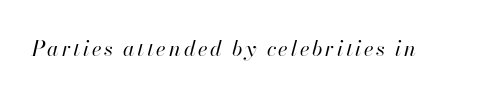
The image shows 21 px text type, italic (leaning right); set not underlined.
